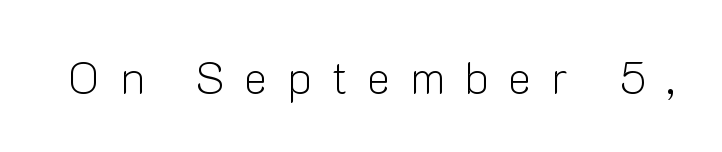
Q: Is the text bold? A: No.
Q: Is the text italic (slanted)? A: No, it is upright.
Q: Is the typeface a serif or a sans-serif typeface? A: Sans-serif.
Q: Is the text underlined? A: No.
Q: Is the spacing between letters normal or unusually wide? A: Unusually wide.
Q: Width (condensed, normal, or wide)? A: Normal.
Q: Stroke contrast? A: Low.
Q: x-height? A: Medium.
Q: Monospaced? A: No.
